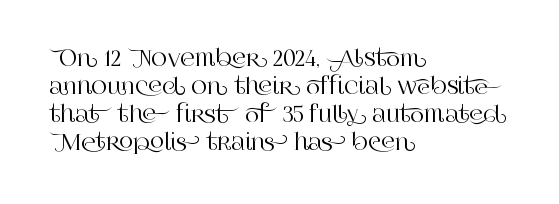
Q: Is the text italic (slanted)? A: No, it is upright.
Q: Is the text underlined? A: No.
Q: How is the paragraph aligned? A: Left-aligned.
Q: Is the spacing between letters normal or unusually wide? A: Normal.
Q: Is the spacing between lines tight, normal or loose? A: Normal.
